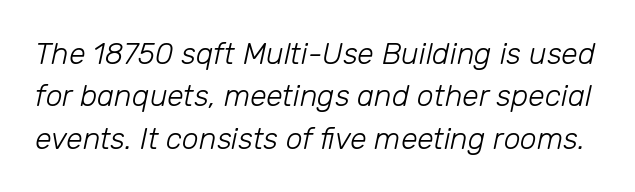
{"italic": "yes", "lean": "right", "slant_degrees": 12, "bold": "no", "weight": "light", "width": "normal", "stroke_contrast": "low", "x_height": "medium", "monospaced": "no", "underline": "no", "line_spacing": "normal", "line_spacing_ratio": 1.41, "letter_spacing": "normal", "letter_spacing_em": 0.0, "glyph_px": 30}
